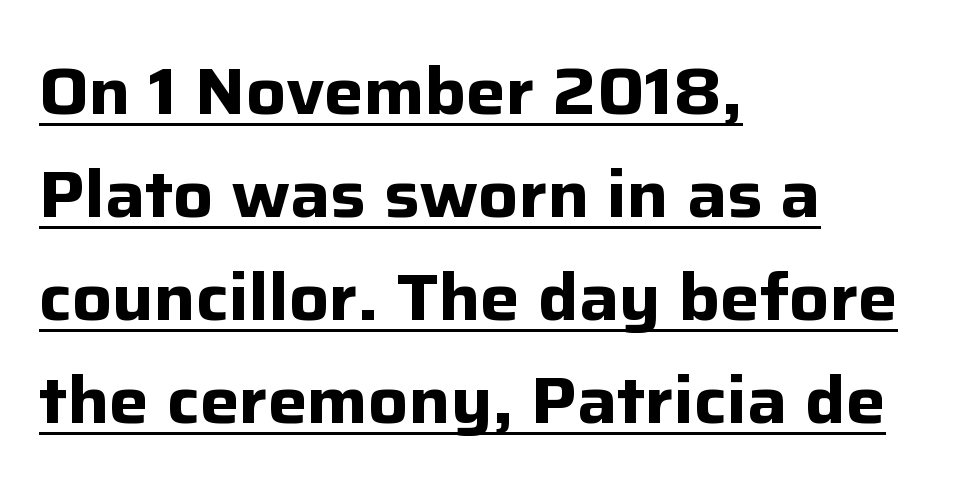
Q: Is the text bold? A: Yes.
Q: Is the text italic (slanted)? A: No, it is upright.
Q: Is the typeface a serif or a sans-serif typeface? A: Sans-serif.
Q: Is the text underlined? A: Yes.
Q: How is the paragraph aligned? A: Left-aligned.
Q: Is the spacing between letters normal or unusually wide? A: Normal.
Q: Is the spacing between lines tight, normal or loose? A: Normal.
Q: Width (condensed, normal, or wide)? A: Normal.
Q: Stroke contrast? A: Low.
Q: x-height? A: Medium.
Q: Monospaced? A: No.
